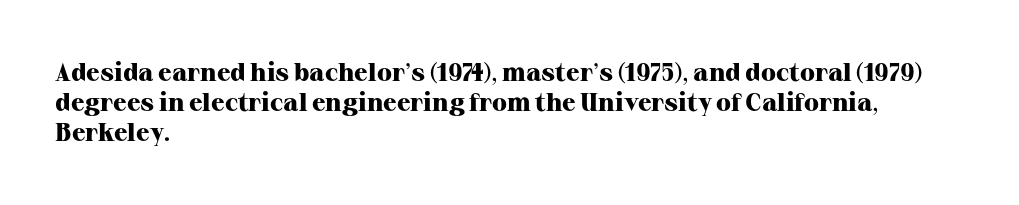
The image shows 25 px bold type, upright; set left-aligned, line spacing 1.2x, normal letter spacing, not underlined.
